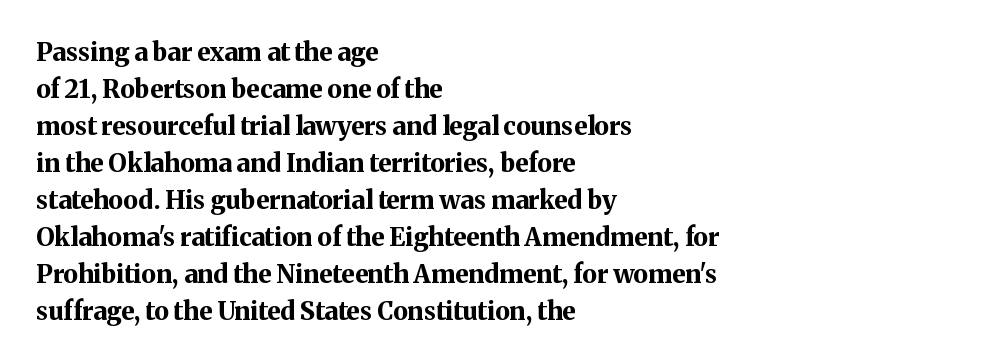
The image shows 25 px bold type, upright; set left-aligned, normal line spacing (1.48x), normal letter spacing, not underlined.
